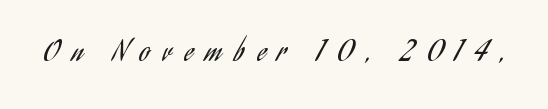
Q: Is the text bold? A: No.
Q: Is the text italic (slanted)? A: Yes.
Q: Is the typeface a serif or a sans-serif typeface? A: Sans-serif.
Q: Is the text underlined? A: No.
Q: Is the spacing between letters normal or unusually wide? A: Unusually wide.
Q: Width (condensed, normal, or wide)? A: Condensed.
Q: Stroke contrast? A: Low.
Q: x-height? A: Small.
Q: Monospaced? A: No.
